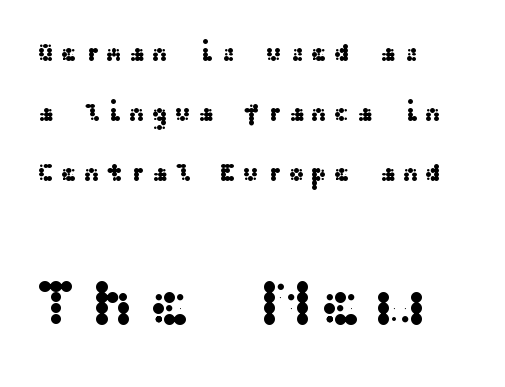
The image shows 65 px wide sans-serif type, upright; set left-aligned, loose line spacing (2.3x), unusually wide letter spacing (+0.21 em), not underlined; the second (bottom) block is 2.5x larger; medium stroke contrast and a medium x-height.
